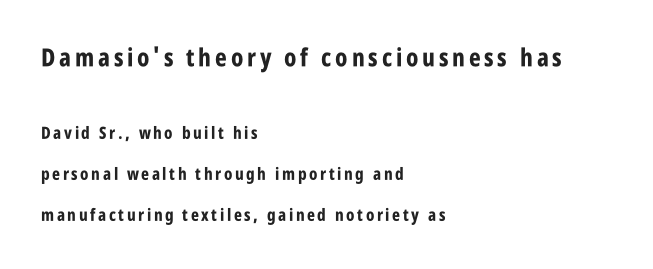
{"italic": "no", "bold": "yes", "underline": "no", "align": "left", "line_spacing": "loose", "line_spacing_ratio": 2.41, "larger_block": "first", "size_ratio": 1.47, "glyph_px": 25}
